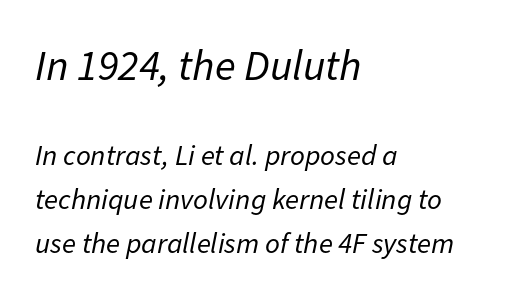
A clean baseline with only descenders dipping below it. A light-to-regular cut is what we see here. The first block has been scaled up relative to the second. Leading: standard. The typography opts for an oblique posture over an upright one. The passage is arranged the way most books set body copy — flush left.
